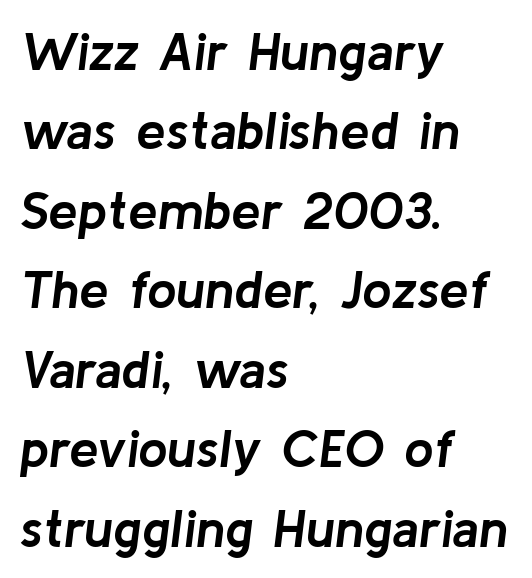
An italicized treatment has been applied to the whole sample. Quick note: interline space is typical. Horizontally, the lines are justified to the leading edge only. The space directly below the letters is spotless. Weight check: bold — yes, fully. The letters advance in unequal steps, a hallmark of proportional type.
